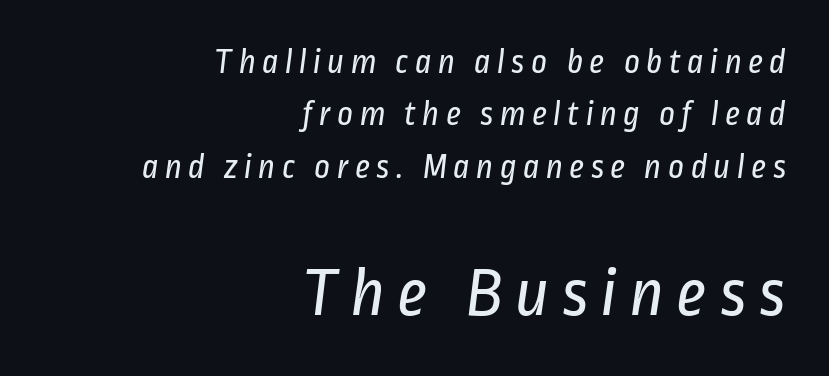
{"serif": "no", "bold": "no", "weight": "regular", "width": "condensed", "stroke_contrast": "low", "x_height": "medium", "monospaced": "no", "underline": "no", "align": "right", "line_spacing": "normal", "line_spacing_ratio": 1.5, "larger_block": "second", "size_ratio": 2.0, "glyph_px": 70}
